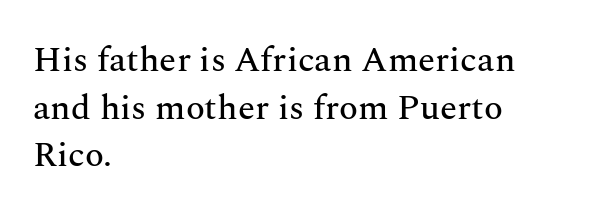
Posture: straight, roman, zero tilt. Spacing between characters is what you'd get straight out of the box. Leftover space on each line is placed entirely after the last word. Check the space under the baseline: it is left empty. Horizontal bands of white between lines are of average thickness. Looks like regular typesetting: each glyph gets only the width it needs.
